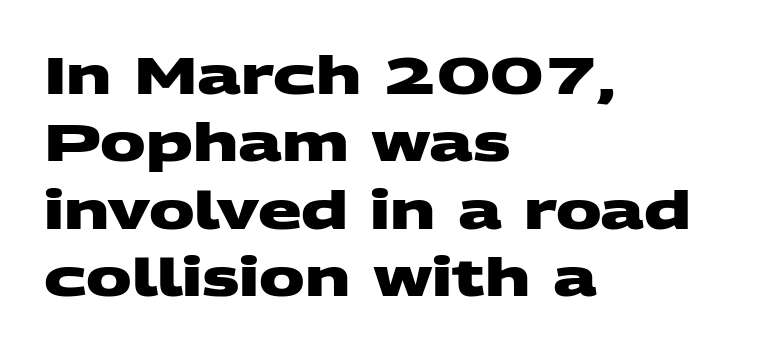
{"serif": "no", "bold": "yes", "weight": "heavy", "width": "wide", "stroke_contrast": "medium", "x_height": "large", "monospaced": "no", "underline": "no", "align": "left", "line_spacing": "normal", "line_spacing_ratio": 1.32, "letter_spacing": "normal", "letter_spacing_em": 0.0, "glyph_px": 51}
